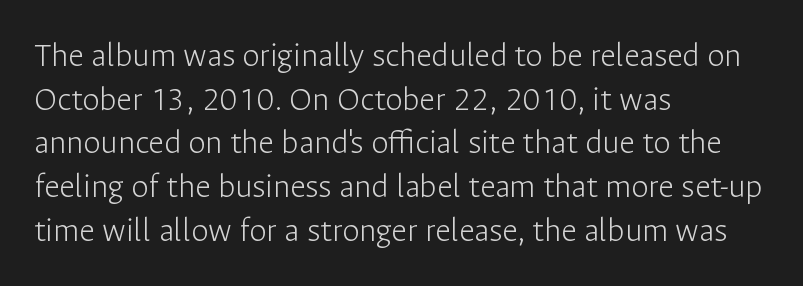
Q: Is the text bold? A: No.
Q: Is the text italic (slanted)? A: No, it is upright.
Q: Is the typeface a serif or a sans-serif typeface? A: Sans-serif.
Q: Is the text underlined? A: No.
Q: How is the paragraph aligned? A: Left-aligned.
Q: Is the spacing between letters normal or unusually wide? A: Normal.
Q: Is the spacing between lines tight, normal or loose? A: Normal.
Q: Width (condensed, normal, or wide)? A: Normal.
Q: Stroke contrast? A: Low.
Q: x-height? A: Medium.
Q: Monospaced? A: No.
